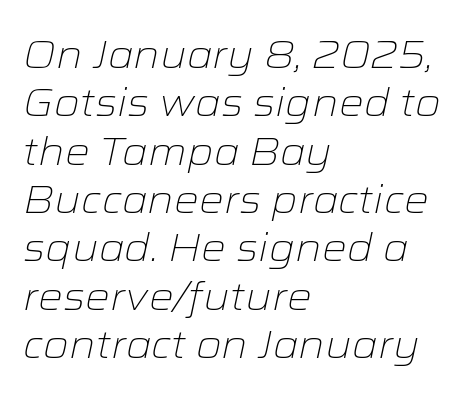
In CSS terms this would be text-align: left. The string is rendered with underlining switched off. Counters stay open thanks to moderate or lighter strokes. Designer's note — italics engaged.
